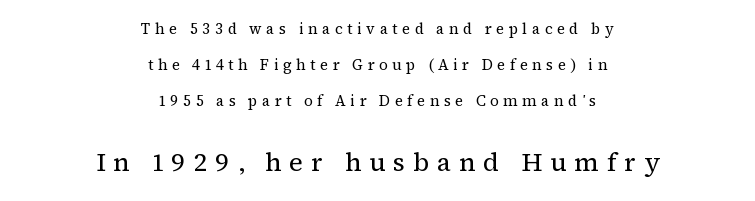
Q: Is the text bold? A: No.
Q: Is the text italic (slanted)? A: No, it is upright.
Q: Is the text underlined? A: No.
Q: How is the paragraph aligned? A: Centered.
Q: Is the spacing between letters normal or unusually wide? A: Unusually wide.
Q: Is the spacing between lines tight, normal or loose? A: Loose.
Q: Which block of text is set in a larger size, the first (top) or the second (bottom)? A: The second (bottom) one.
